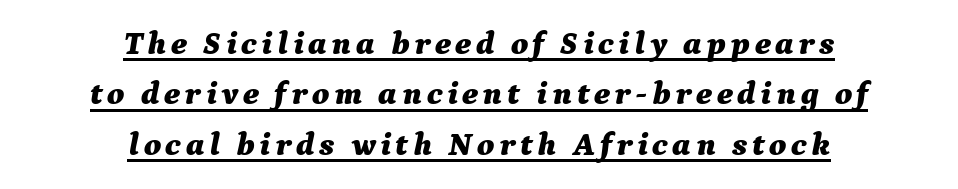
{"italic": "yes", "lean": "right", "slant_degrees": 9, "bold": "yes", "weight": "bold", "width": "normal", "stroke_contrast": "medium", "x_height": "medium", "monospaced": "no", "underline": "yes", "align": "center", "line_spacing": "normal", "line_spacing_ratio": 1.53, "glyph_px": 33}
